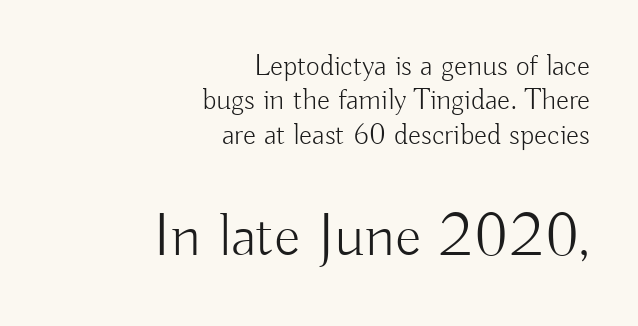
The image shows 61 px light sans-serif type, upright; set right-aligned, tight line spacing (1.15x), normal letter spacing, not underlined; the second (bottom) block is 2.03x larger; low stroke contrast and a small x-height.
